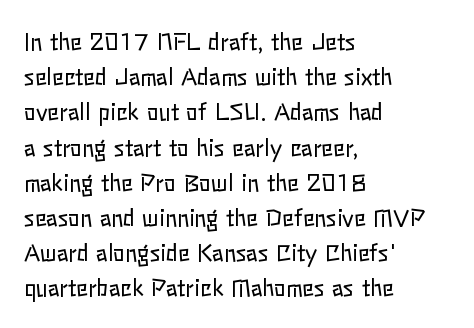
{"italic": "no", "bold": "no", "underline": "no", "align": "left", "line_spacing": "normal", "line_spacing_ratio": 1.6, "letter_spacing": "normal", "letter_spacing_em": 0.0, "glyph_px": 22}
